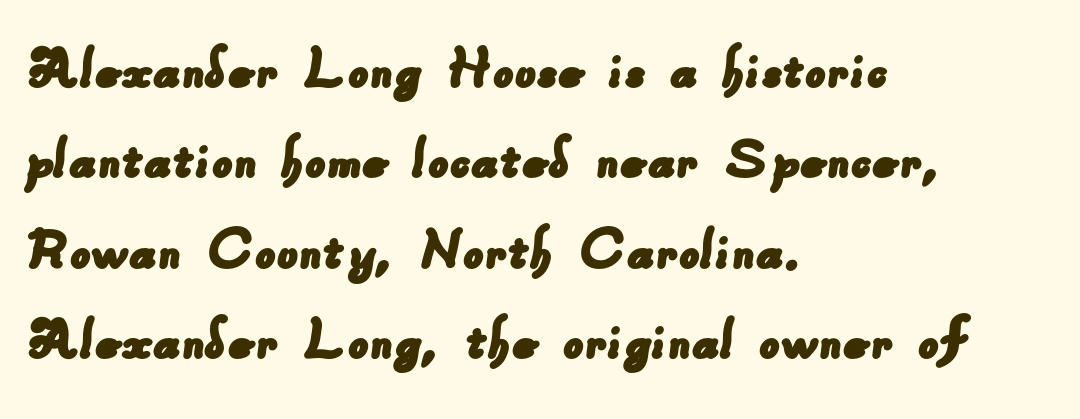
The image shows 65 px sans-serif type; set left-aligned, normal line spacing (1.39x), normal letter spacing, not underlined; low stroke contrast and a small x-height.
